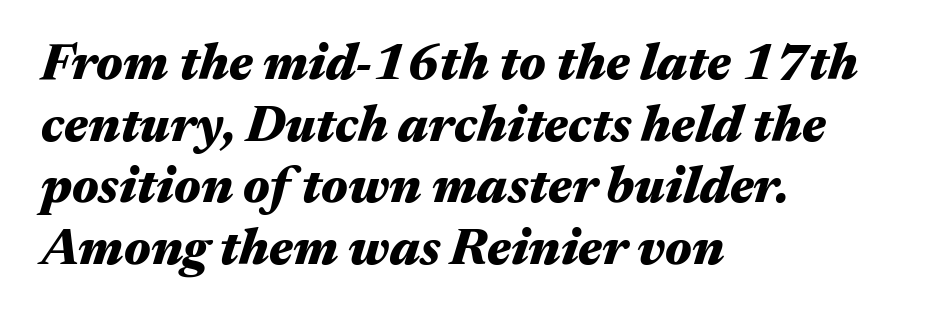
A dark, heavy texture on the line: the type is bold. A student would call this left alignment; a typographer would say flush left, rag right. The glyphs are unaccompanied by any horizontal stroke below them. The whole block is typeset with a tilt. The tracking reads as untouched default to a designer's eye.
